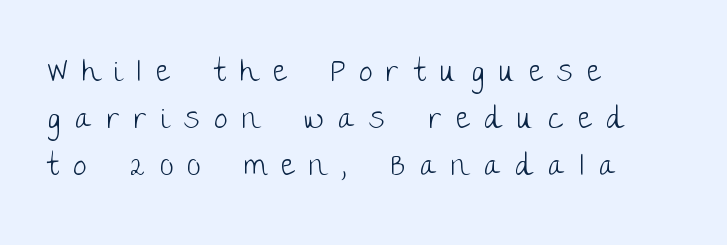
The compositor pushed each line to the left boundary. Counters stay open thanks to moderate or lighter strokes. Spacing verdict: proportional, widths tailored to each character. Characters remain perfectly vertical along every line. Rule under the text: the space is simply empty.
